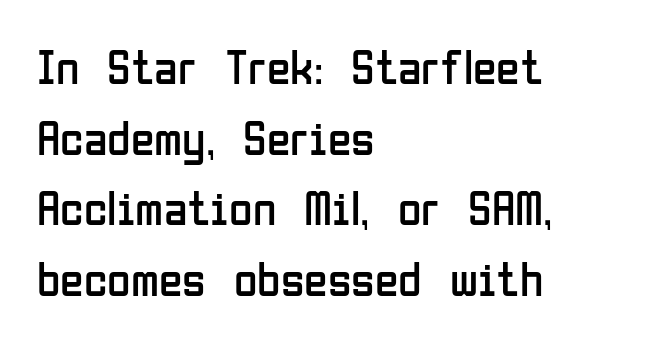
Q: Is the text bold? A: No.
Q: Is the text italic (slanted)? A: No, it is upright.
Q: Is the typeface a serif or a sans-serif typeface? A: Sans-serif.
Q: Is the text underlined? A: No.
Q: How is the paragraph aligned? A: Left-aligned.
Q: Is the spacing between letters normal or unusually wide? A: Normal.
Q: Is the spacing between lines tight, normal or loose? A: Normal.
Q: Width (condensed, normal, or wide)? A: Condensed.
Q: Stroke contrast? A: Low.
Q: x-height? A: Medium.
Q: Monospaced? A: No.
